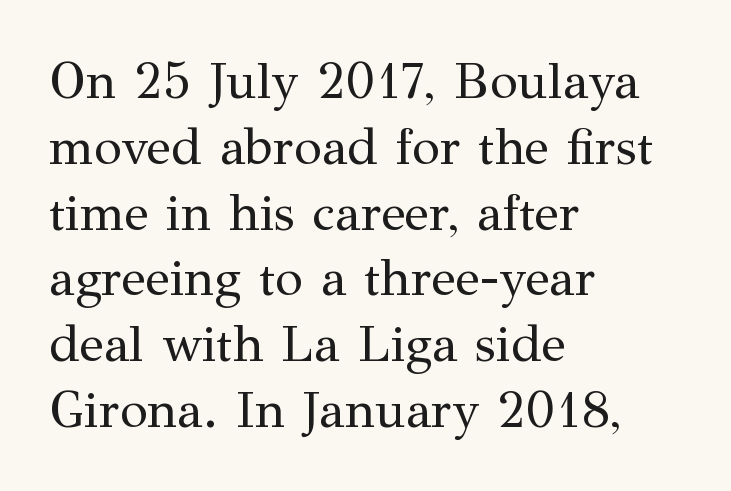
The image shows 51 px regular-weight serif type, upright; set left-aligned, normal line spacing (1.29x), normal letter spacing, not underlined; medium stroke contrast and a medium x-height.
